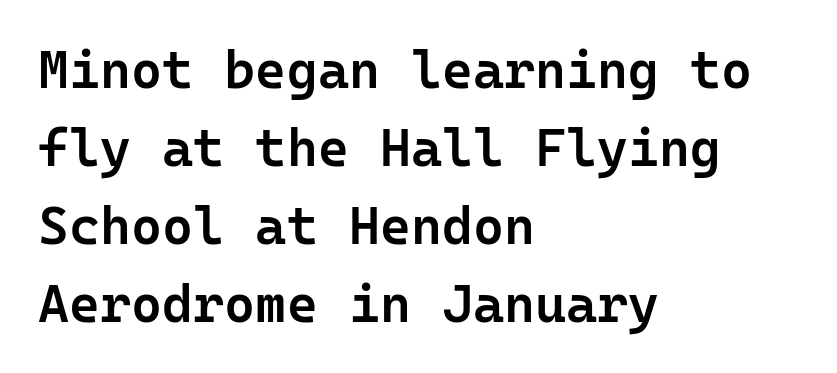
One-word summary of the alignment: left. A sans-serif font was chosen for this passage. The glyphs are unaccompanied by any horizontal stroke below them. The designer left line spacing at the default. Do the characters align in a grid? Yes, the font is monospaced. How are the letters spaced? Ordinarily, with no added tracking.
